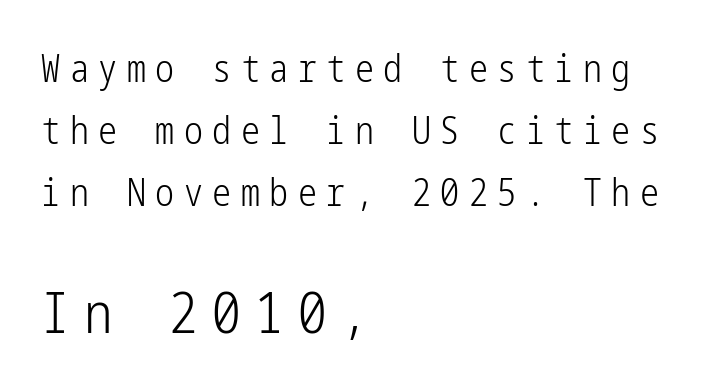
{"serif": "no", "italic": "no", "bold": "no", "weight": "light", "width": "condensed", "stroke_contrast": "low", "x_height": "medium", "underline": "no", "align": "left", "line_spacing": "normal", "line_spacing_ratio": 1.63, "letter_spacing": "wide", "letter_spacing_em": 0.25, "larger_block": "second", "size_ratio": 1.5, "glyph_px": 57}
